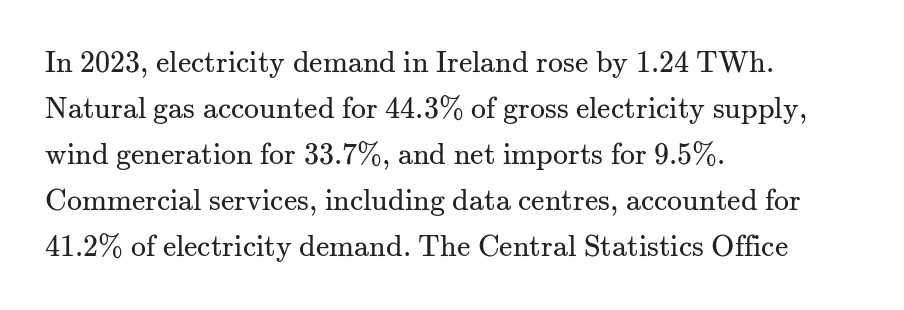
Stroke mass is kept to a normal reading level or below. These lines are set flush left with a ragged right edge. You can tell from the footed stems that serif type was used. Here the designer chose a conventional face with non-uniform glyph widths.
